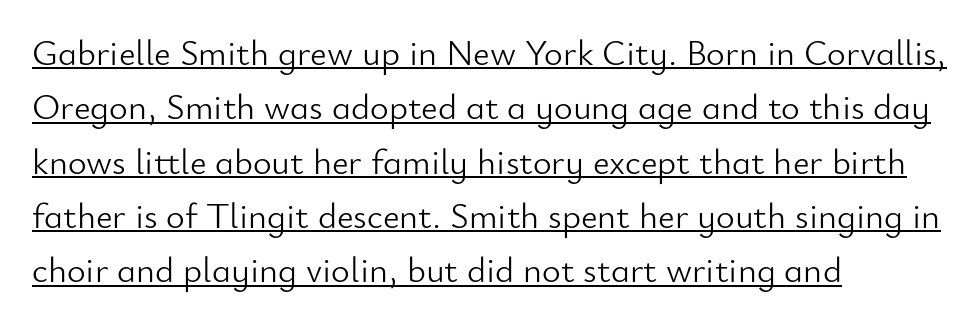
A sans-serif font was chosen for this passage. The lines are quadded left. The face used here appears with an underline applied. Heft: none added — not bold.
